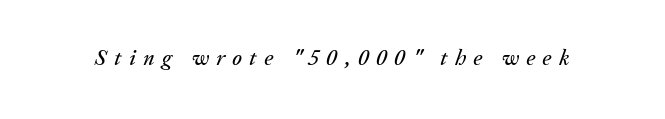
Q: Is the text italic (slanted)? A: Yes, it leans right by about 20 degrees.
Q: Is the text underlined? A: No.
Q: Is the spacing between letters normal or unusually wide? A: Unusually wide.
